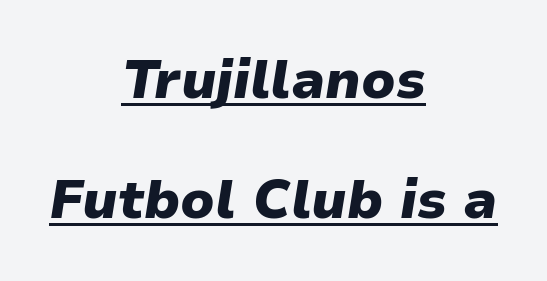
Q: Is the text bold? A: Yes.
Q: Is the text italic (slanted)? A: Yes, it leans right by about 9 degrees.
Q: Is the text underlined? A: Yes.
Q: How is the paragraph aligned? A: Centered.
Q: Is the spacing between letters normal or unusually wide? A: Normal.
Q: Is the spacing between lines tight, normal or loose? A: Loose.
Q: Width (condensed, normal, or wide)? A: Normal.
Q: Stroke contrast? A: Low.
Q: x-height? A: Medium.
Q: Monospaced? A: No.
